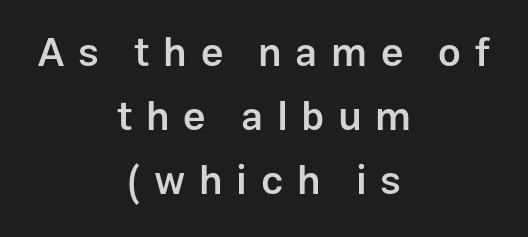
Caption: semibold face, moderately heavy strokes. Decoration check: the copy has no underline. Horizontally, the lines are justified to the midpoint only. These lines sit exactly where default settings would place them. Style check: upright.
